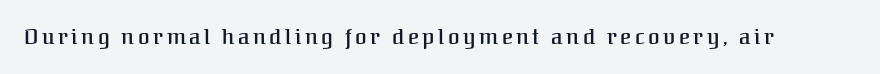
The image shows 21 px text type, upright; set not underlined.
